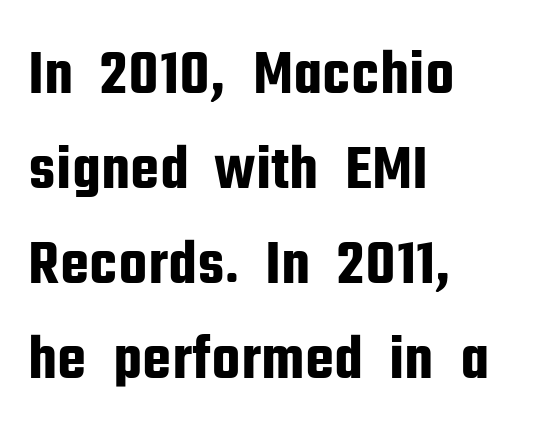
{"serif": "no", "italic": "no", "width": "condensed", "stroke_contrast": "low", "x_height": "medium", "monospaced": "no", "underline": "no", "align": "left", "line_spacing": "normal", "line_spacing_ratio": 1.46, "letter_spacing": "normal", "letter_spacing_em": 0.0, "glyph_px": 65}
